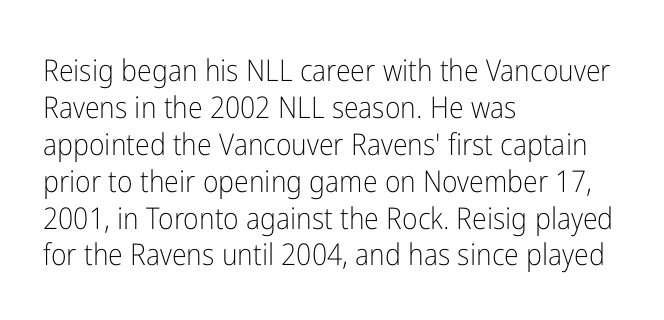
{"serif": "no", "italic": "no", "bold": "no", "weight": "light", "width": "condensed", "stroke_contrast": "low", "x_height": "medium", "monospaced": "no", "underline": "no", "align": "left", "line_spacing_ratio": 1.23, "letter_spacing": "normal", "letter_spacing_em": 0.0, "glyph_px": 30}
